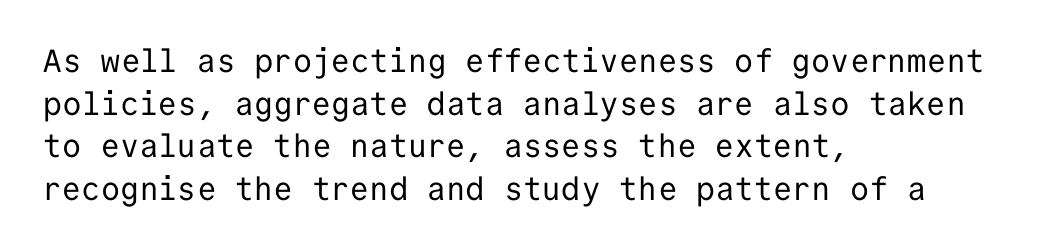
The image shows 32 px regular-weight sans-serif type, upright, monospaced; set left-aligned, normal line spacing (1.33x), normal letter spacing, not underlined; low stroke contrast and a medium x-height.
